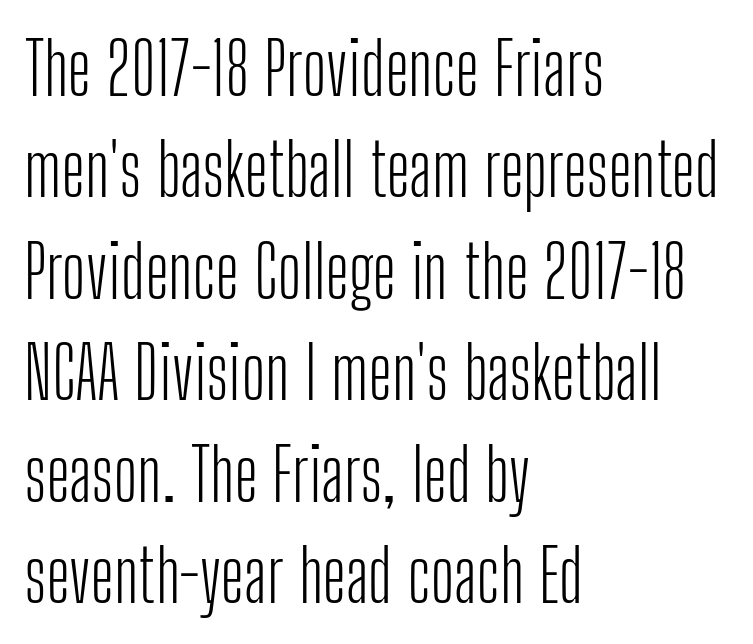
{"serif": "no", "italic": "no", "bold": "no", "weight": "light", "width": "condensed", "stroke_contrast": "low", "x_height": "medium", "monospaced": "no", "underline": "no", "align": "left", "line_spacing": "normal", "line_spacing_ratio": 1.39, "letter_spacing": "normal", "letter_spacing_em": 0.0, "glyph_px": 73}
